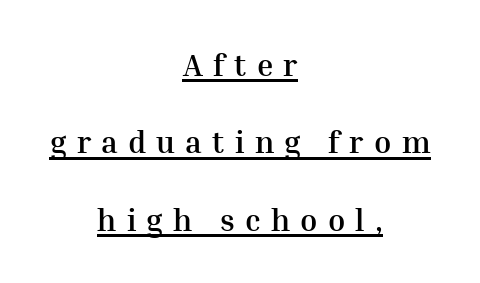
The image shows 31 px semibold serif type, upright; set centered, loose line spacing (2.5x), unusually wide letter spacing (+0.33 em), underlined; medium stroke contrast and a medium x-height.
